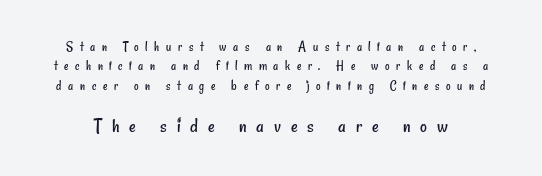
Q: Is the text bold? A: No.
Q: Is the text underlined? A: No.
Q: Is the spacing between letters normal or unusually wide? A: Unusually wide.
Q: Is the spacing between lines tight, normal or loose? A: Normal.
Q: Which block of text is set in a larger size, the first (top) or the second (bottom)? A: The second (bottom) one.
